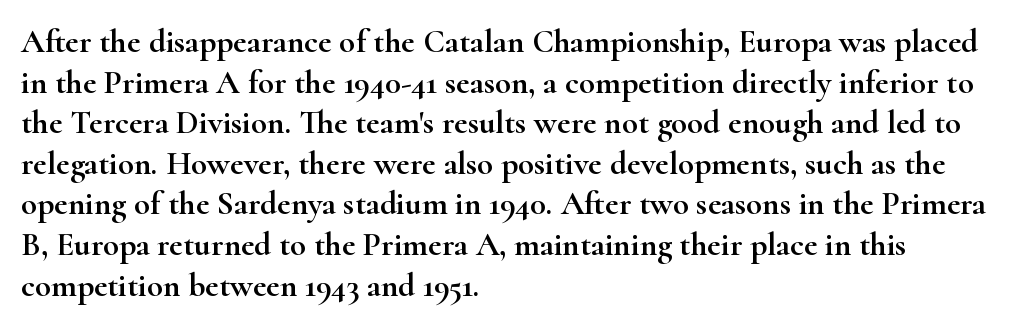
Q: Is the text italic (slanted)? A: No, it is upright.
Q: Is the typeface a serif or a sans-serif typeface? A: Serif.
Q: Is the text underlined? A: No.
Q: How is the paragraph aligned? A: Left-aligned.
Q: Is the spacing between letters normal or unusually wide? A: Normal.
Q: Width (condensed, normal, or wide)? A: Wide.
Q: Stroke contrast? A: High.
Q: x-height? A: Small.
Q: Monospaced? A: No.
